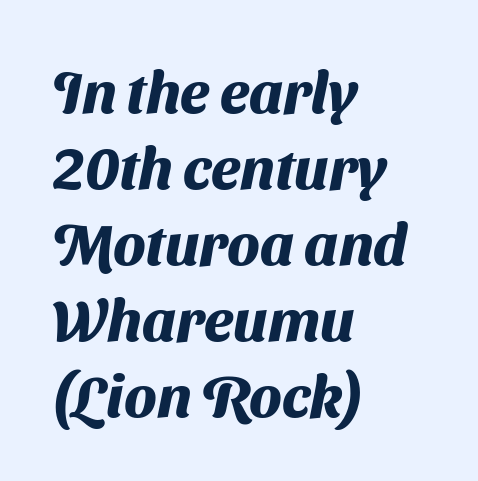
Check under the words: just untouched page. Observe the ordinary spacing: letters are neighbours, not strangers. Letterform terminals end flat and unadorned throughout the passage. Does the copy run flush right? No — it runs flush left. If you measured baseline to baseline, you'd find a middling distance.
